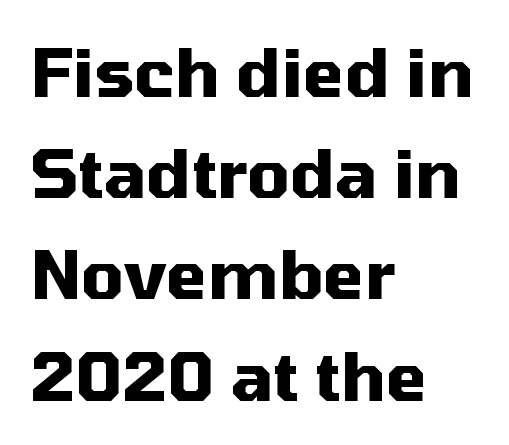
No feet cap the strokes, marking this as sans-serif type. The letters advance in unequal steps, a hallmark of proportional type. Its strokes are broad and dark, the hallmark of bold type. Beneath every word, the page is bare.
